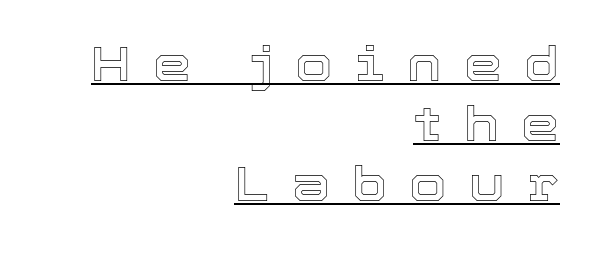
Q: Is the text italic (slanted)? A: No, it is upright.
Q: Is the text underlined? A: Yes.
Q: How is the paragraph aligned? A: Right-aligned.
Q: Is the spacing between letters normal or unusually wide? A: Unusually wide.
Q: Is the spacing between lines tight, normal or loose? A: Normal.
Q: Width (condensed, normal, or wide)? A: Normal.
Q: x-height? A: Medium.
Q: Monospaced? A: No.
